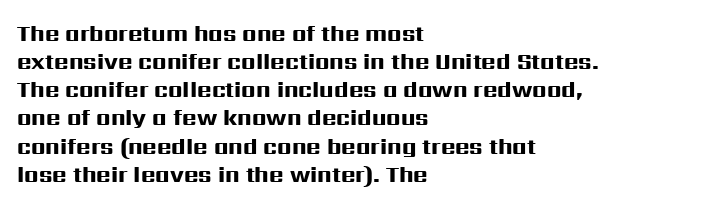
{"italic": "no", "bold": "yes", "underline": "no", "align": "left", "line_spacing": "normal", "line_spacing_ratio": 1.28, "letter_spacing": "normal", "letter_spacing_em": 0.0, "glyph_px": 22}
